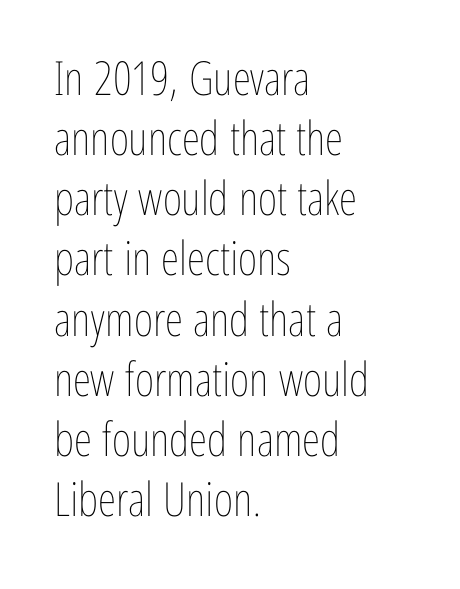
Q: Is the text bold? A: No.
Q: Is the text italic (slanted)? A: No, it is upright.
Q: Is the text underlined? A: No.
Q: How is the paragraph aligned? A: Left-aligned.
Q: Is the spacing between letters normal or unusually wide? A: Normal.
Q: Is the spacing between lines tight, normal or loose? A: Normal.
Q: Width (condensed, normal, or wide)? A: Condensed.
Q: Stroke contrast? A: Low.
Q: x-height? A: Medium.
Q: Monospaced? A: No.
